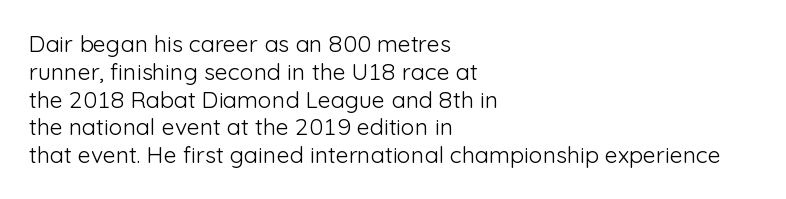
Q: Is the text bold? A: No.
Q: Is the text italic (slanted)? A: No, it is upright.
Q: Is the text underlined? A: No.
Q: How is the paragraph aligned? A: Left-aligned.
Q: Is the spacing between letters normal or unusually wide? A: Normal.
